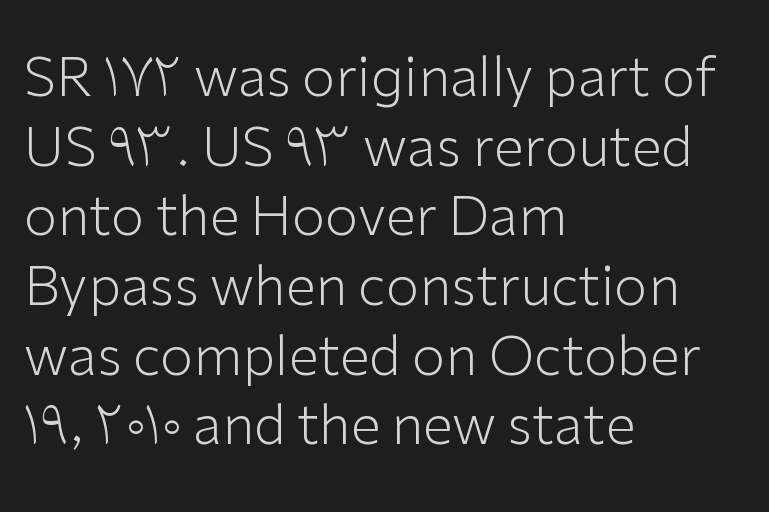
Q: Is the text bold? A: No.
Q: Is the text italic (slanted)? A: No, it is upright.
Q: Is the typeface a serif or a sans-serif typeface? A: Sans-serif.
Q: Is the text underlined? A: No.
Q: How is the paragraph aligned? A: Left-aligned.
Q: Is the spacing between letters normal or unusually wide? A: Normal.
Q: Is the spacing between lines tight, normal or loose? A: Normal.
Q: Width (condensed, normal, or wide)? A: Normal.
Q: Stroke contrast? A: Low.
Q: x-height? A: Medium.
Q: Monospaced? A: No.
